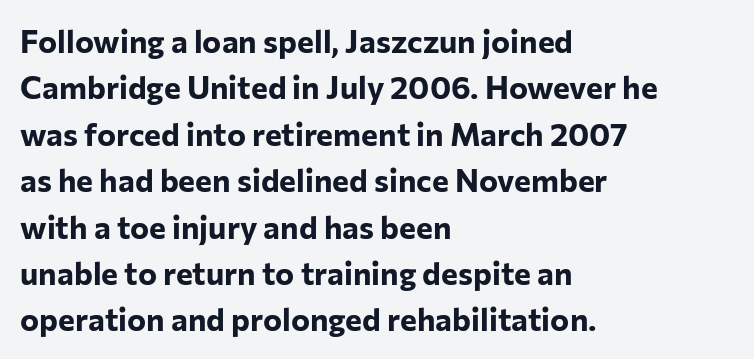
Q: Is the text bold? A: Yes.
Q: Is the text italic (slanted)? A: No, it is upright.
Q: Is the typeface a serif or a sans-serif typeface? A: Sans-serif.
Q: Is the text underlined? A: No.
Q: How is the paragraph aligned? A: Left-aligned.
Q: Is the spacing between letters normal or unusually wide? A: Normal.
Q: Is the spacing between lines tight, normal or loose? A: Normal.
Q: Width (condensed, normal, or wide)? A: Normal.
Q: Stroke contrast? A: Low.
Q: x-height? A: Medium.
Q: Monospaced? A: No.
